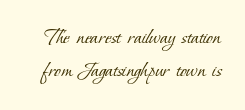
Weight: not bold — regular or lighter. Check the space under the baseline: it is left empty. Reading down the column, the eye jumps a familiar distance to each next line. What stands out about the letter spacing? Nothing — it is the standard amount.
